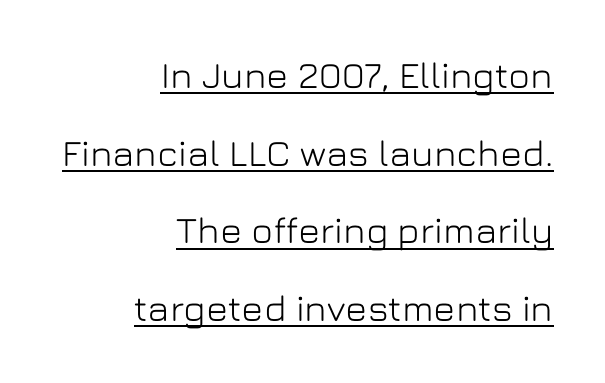
The image shows 37 px sans-serif type, upright; set right-aligned, loose line spacing (2.1x), normal letter spacing, underlined; low stroke contrast and a medium x-height.
